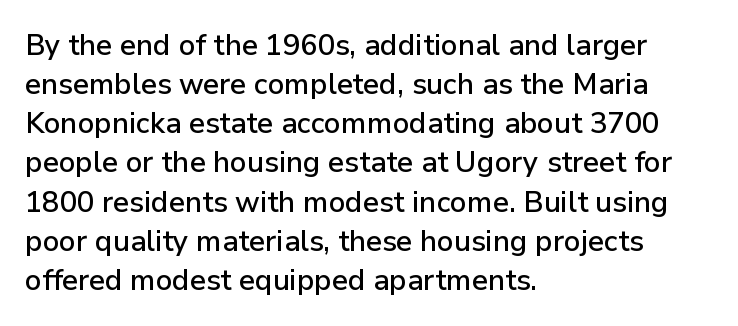
The image shows 29 px sans-serif type, upright; set left-aligned, normal line spacing (1.35x), normal letter spacing, not underlined; low stroke contrast and a medium x-height.
